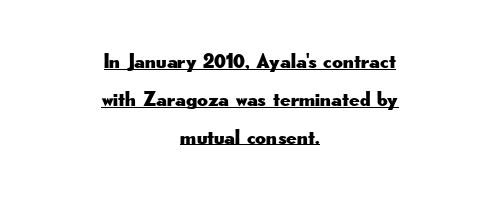
{"italic": "no", "underline": "yes", "align": "center", "line_spacing_ratio": 1.8, "letter_spacing": "normal", "letter_spacing_em": 0.0, "glyph_px": 21}
